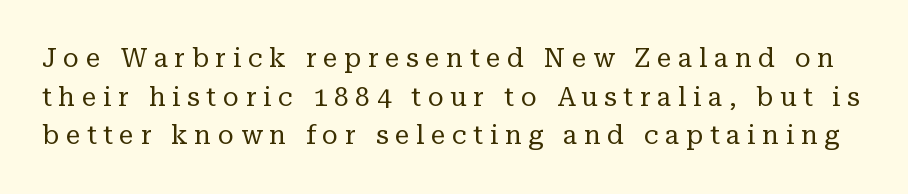
Is this a heavy cut? Hardly; it is regular or lighter. Is the letter spacing exaggerated? Yes — the characters are pushed far apart. Descenders hang freely into open space. Characters remain perfectly vertical along every line.
